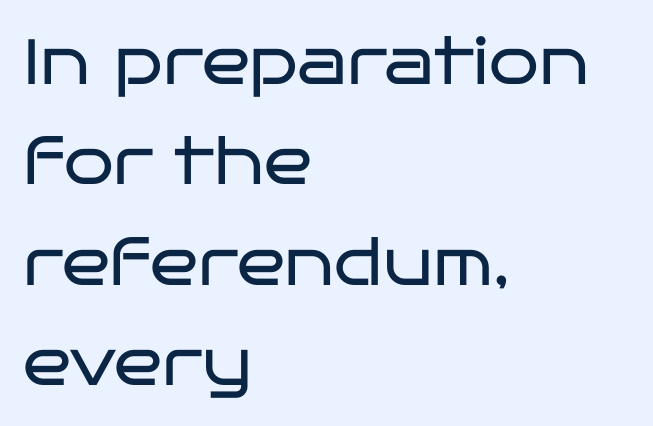
Q: Is the text bold? A: No.
Q: Is the text italic (slanted)? A: No, it is upright.
Q: Is the typeface a serif or a sans-serif typeface? A: Sans-serif.
Q: Is the text underlined? A: No.
Q: How is the paragraph aligned? A: Left-aligned.
Q: Is the spacing between letters normal or unusually wide? A: Normal.
Q: Is the spacing between lines tight, normal or loose? A: Normal.
Q: Width (condensed, normal, or wide)? A: Wide.
Q: Stroke contrast? A: Low.
Q: x-height? A: Large.
Q: Monospaced? A: No.
